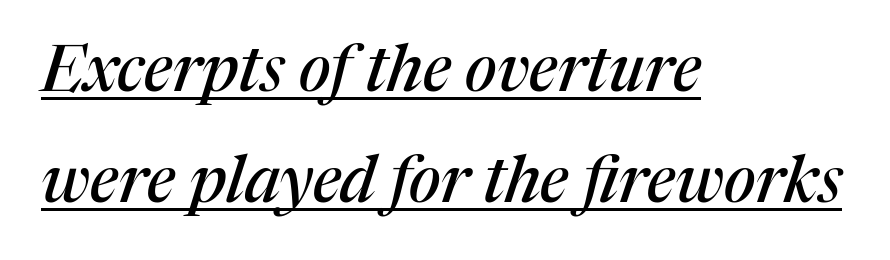
The specimen includes a rule beneath the text block's lines. One-word summary of the alignment: left. You could not count columns in this text — the font is proportionally spaced. The font's italic variant was chosen for this text.
